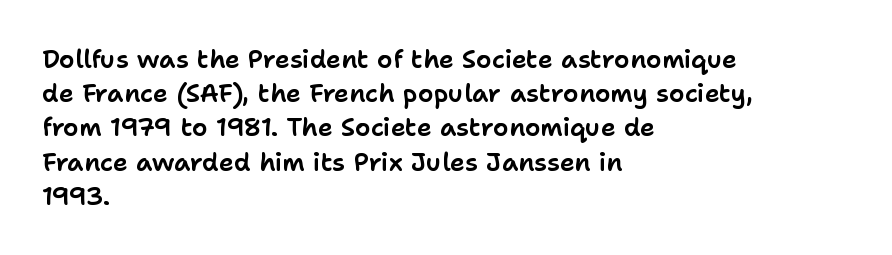
The lettering holds an erect, upright posture throughout. Nobody drew a line under any word here. This rendering uses left alignment, leaving the right contour irregular. Each new line begins a customary step beneath the previous one. Students, note that the glyphs here touch the page at normal intervals.
